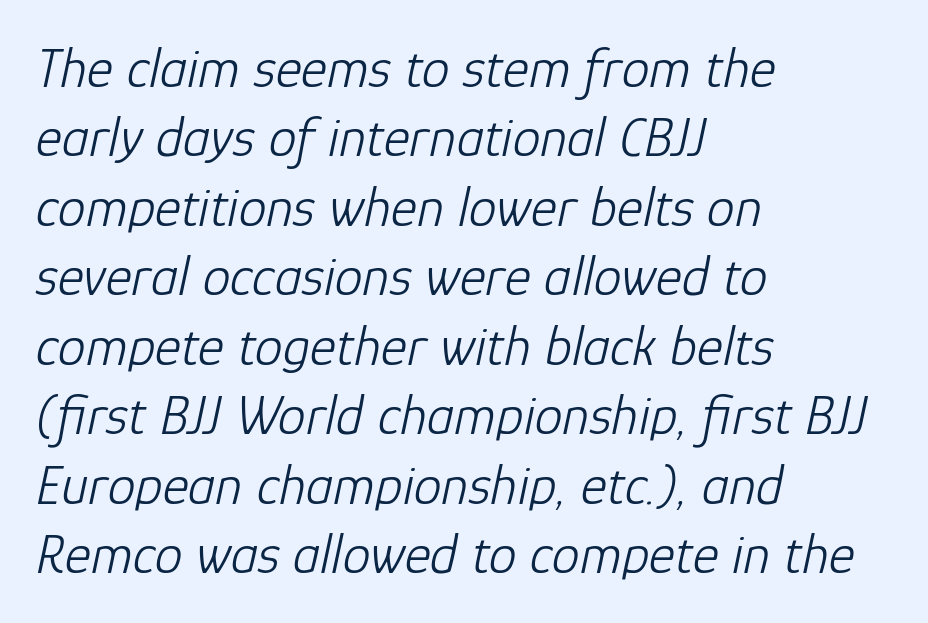
Q: Is the text bold? A: No.
Q: Is the text italic (slanted)? A: Yes, it leans right by about 12 degrees.
Q: Is the text underlined? A: No.
Q: How is the paragraph aligned? A: Left-aligned.
Q: Is the spacing between letters normal or unusually wide? A: Normal.
Q: Width (condensed, normal, or wide)? A: Normal.
Q: Stroke contrast? A: Low.
Q: x-height? A: Medium.
Q: Monospaced? A: No.
